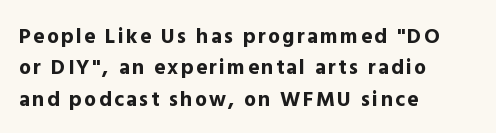
Q: Is the text bold? A: Yes.
Q: Is the text italic (slanted)? A: No, it is upright.
Q: Is the text underlined? A: No.
Q: How is the paragraph aligned? A: Left-aligned.
Q: Is the spacing between lines tight, normal or loose? A: Normal.
